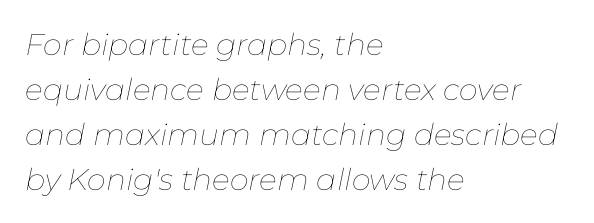
{"italic": "yes", "lean": "right", "slant_degrees": 11, "bold": "no", "weight": "thin", "width": "normal", "stroke_contrast": "low", "x_height": "medium", "monospaced": "no", "underline": "no", "align": "left", "line_spacing": "normal", "line_spacing_ratio": 1.5, "letter_spacing": "normal", "letter_spacing_em": 0.0, "glyph_px": 30}
